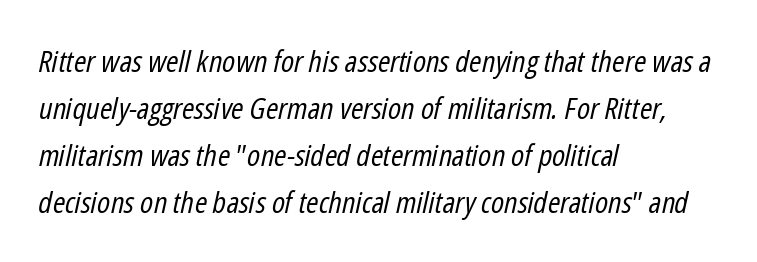
The image shows 30 px regular-weight, condensed type, italic (leaning right); set left-aligned, normal line spacing (1.57x), normal letter spacing, not underlined; low stroke contrast and a medium x-height.
